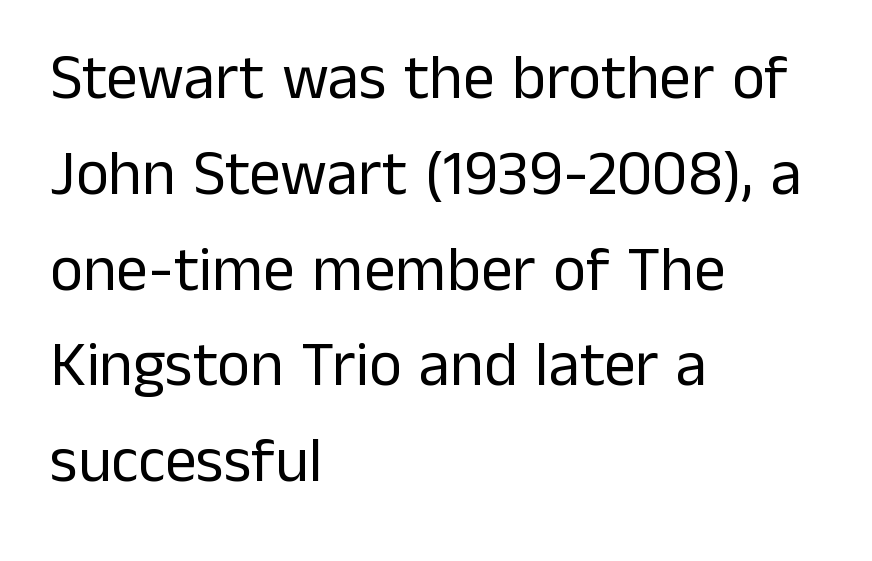
The words here are not underlined. The characters display no serif detailing; their extremities are plain. The letterforms sit shoulder to shoulder at normal distance. This sample has the flowing, uneven cadence of proportional lettering. The lettering holds an erect, upright posture throughout. The characters are drawn with everyday or finer stroke widths.
